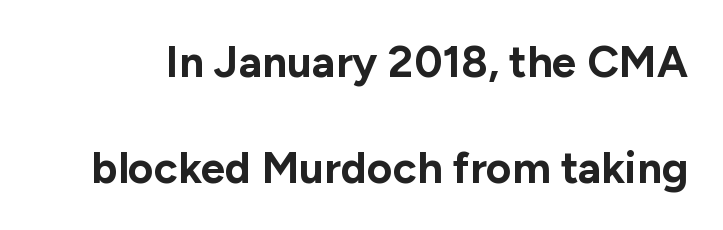
The letters carry no serifs — their stems end cleanly without finishing strokes. Successive baselines arrive slowly, with a big drop between each. Any mark beneath the type? The region is blank. Think of a printed novel: that variable character pitch is what you see here. Italic: no, the glyphs are upright roman. Heavy-handed strokes throughout: this text is bold.
